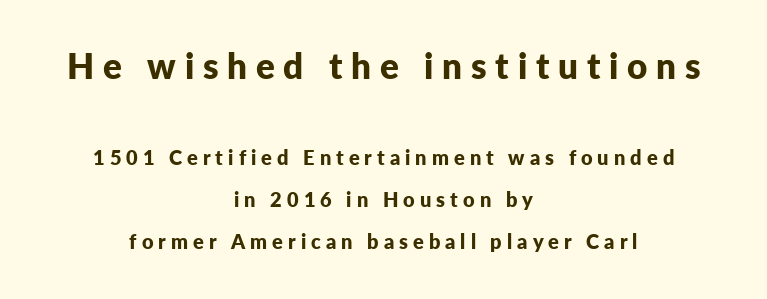
{"serif": "no", "italic": "no", "bold": "yes", "weight": "bold", "width": "normal", "stroke_contrast": "low", "x_height": "medium", "monospaced": "no", "underline": "no", "align": "center", "line_spacing": "loose", "line_spacing_ratio": 2.1, "letter_spacing": "wide", "letter_spacing_em": 0.25, "larger_block": "first", "size_ratio": 1.75, "glyph_px": 35}
